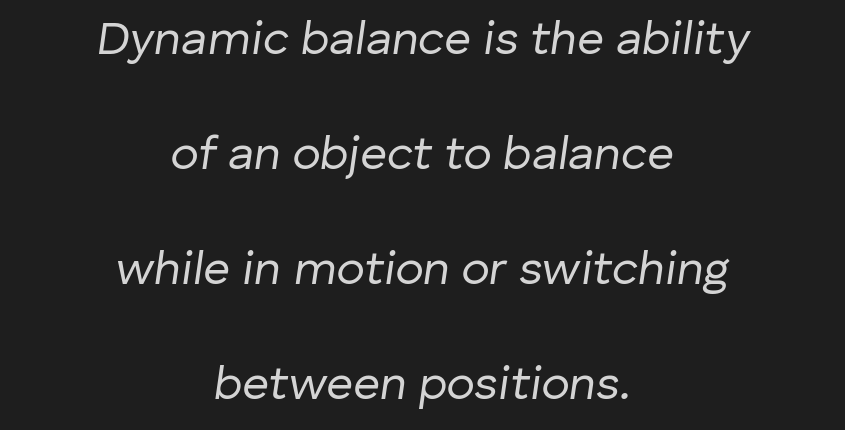
{"italic": "yes", "lean": "right", "slant_degrees": 8, "bold": "no", "weight": "regular", "width": "normal", "stroke_contrast": "low", "x_height": "medium", "monospaced": "no", "underline": "no", "align": "center", "line_spacing": "loose", "line_spacing_ratio": 2.45, "letter_spacing": "normal", "letter_spacing_em": 0.0, "glyph_px": 47}
